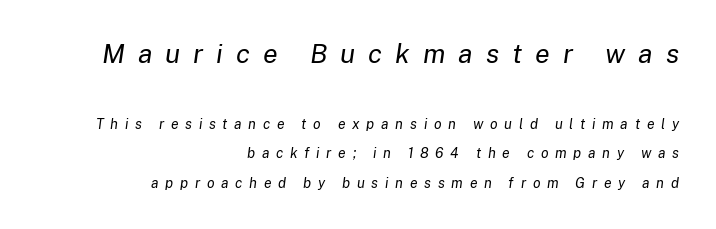
{"italic": "yes", "lean": "right", "slant_degrees": 8, "bold": "no", "underline": "no", "align": "right", "line_spacing": "loose", "line_spacing_ratio": 2.09, "letter_spacing": "wide", "letter_spacing_em": 0.48, "larger_block": "first", "size_ratio": 1.93, "glyph_px": 27}
